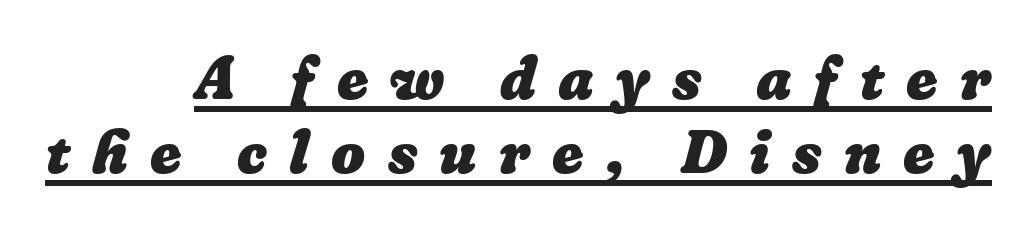
{"bold": "yes", "weight": "heavy", "width": "normal", "stroke_contrast": "low", "x_height": "medium", "monospaced": "no", "underline": "yes", "line_spacing_ratio": 1.23, "letter_spacing": "wide", "letter_spacing_em": 0.37, "glyph_px": 60}
